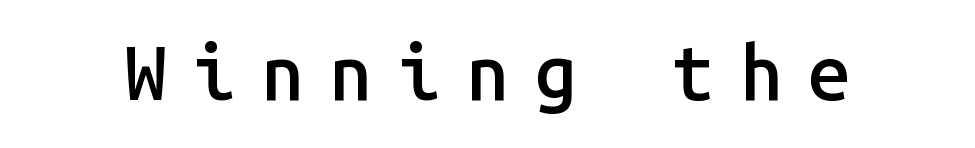
Q: Is the text bold? A: Semi-bold.
Q: Is the text italic (slanted)? A: No, it is upright.
Q: Is the typeface a serif or a sans-serif typeface? A: Sans-serif.
Q: Is the text underlined? A: No.
Q: Is the spacing between letters normal or unusually wide? A: Unusually wide.
Q: Width (condensed, normal, or wide)? A: Normal.
Q: Stroke contrast? A: Low.
Q: x-height? A: Medium.
Q: Monospaced? A: Yes.
